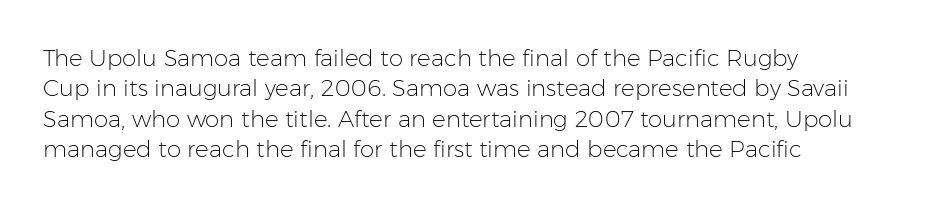
The image shows 23 px text type, upright; set left-aligned, normal line spacing (1.32x), normal letter spacing, not underlined.
